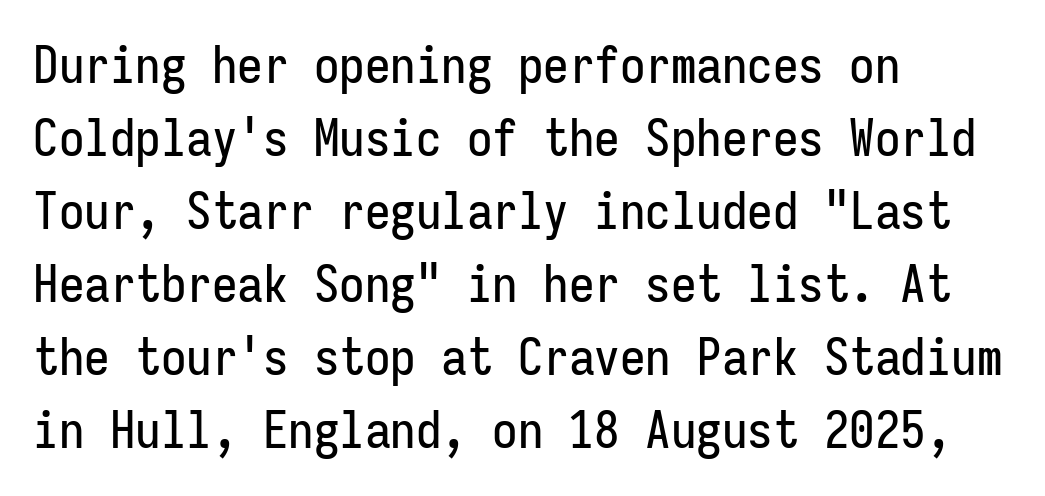
{"serif": "no", "italic": "no", "width": "condensed", "stroke_contrast": "low", "x_height": "medium", "monospaced": "yes", "underline": "no", "align": "left", "line_spacing": "normal", "line_spacing_ratio": 1.43, "letter_spacing": "normal", "letter_spacing_em": 0.0, "glyph_px": 51}
